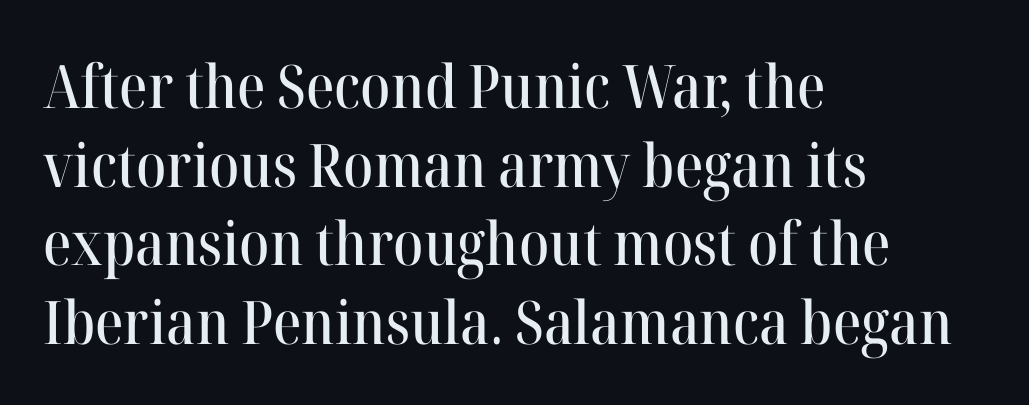
Varying glyph widths throughout — classic text-font behaviour. This rendering features lettering with no underline. Examine the stroke ends and you'll spot serifs. Left-aligned paragraph, ragged on the right. What's the leading like? Ordinary, nothing unusual. Observe the ordinary spacing: letters are neighbours, not strangers.
